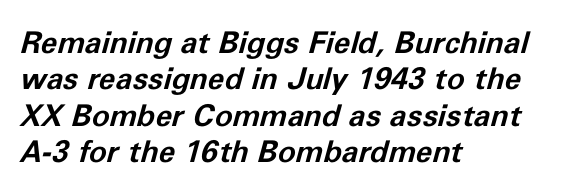
{"italic": "yes", "lean": "right", "slant_degrees": 11, "bold": "yes", "weight": "bold", "width": "normal", "stroke_contrast": "low", "x_height": "medium", "monospaced": "no", "underline": "no", "align": "left", "line_spacing_ratio": 1.21, "letter_spacing": "normal", "letter_spacing_em": 0.0, "glyph_px": 30}
